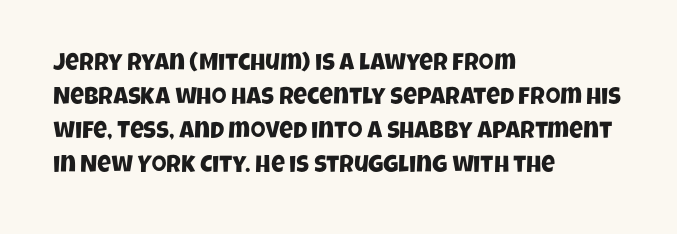
The image shows 24 px text type; set left-aligned, normal line spacing (1.42x), normal letter spacing, not underlined.
